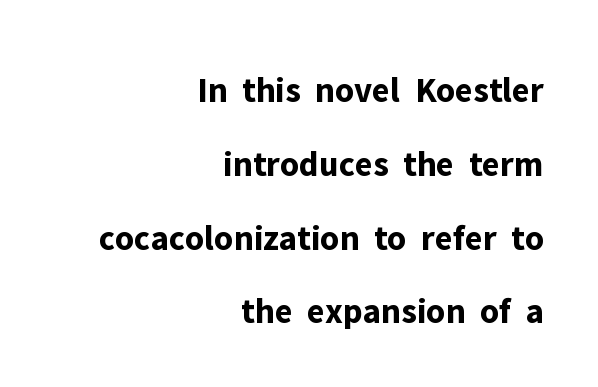
Q: Is the text bold? A: Yes.
Q: Is the text italic (slanted)? A: No, it is upright.
Q: Is the typeface a serif or a sans-serif typeface? A: Sans-serif.
Q: Is the text underlined? A: No.
Q: How is the paragraph aligned? A: Right-aligned.
Q: Is the spacing between letters normal or unusually wide? A: Normal.
Q: Is the spacing between lines tight, normal or loose? A: Loose.
Q: Width (condensed, normal, or wide)? A: Normal.
Q: Stroke contrast? A: Low.
Q: x-height? A: Medium.
Q: Monospaced? A: No.
